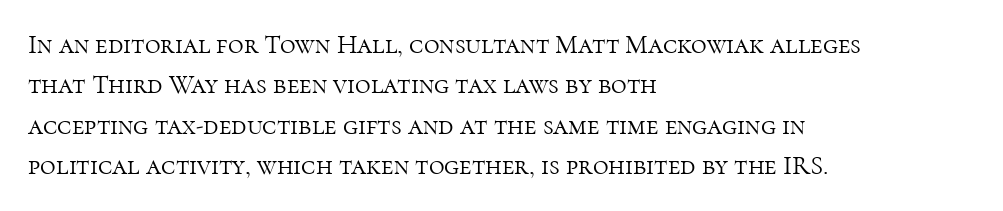
{"italic": "no", "bold": "no", "underline": "no", "align": "left", "line_spacing": "normal", "line_spacing_ratio": 1.5, "letter_spacing": "normal", "letter_spacing_em": 0.0, "glyph_px": 27}
